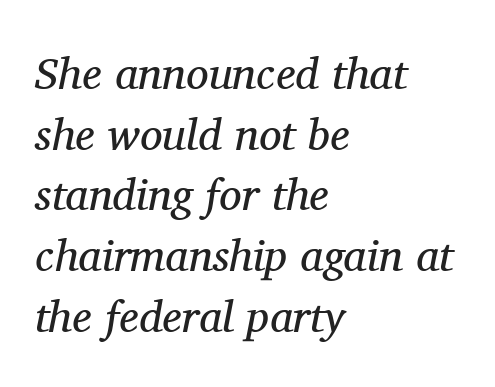
The image shows 45 px regular-weight serif type, italic (leaning right); set left-aligned, normal line spacing (1.35x), normal letter spacing, not underlined; medium stroke contrast and a medium x-height.
